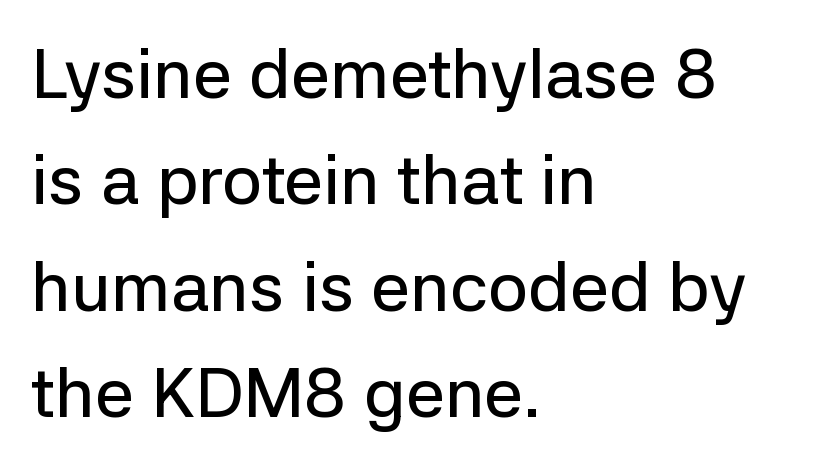
Descenders are the only things crossing below the line. You could call the tracking neutral — neither tight nor loose. If you drew a line through each stem, it would be perfectly vertical. Compared with a centered layout, this one pins lines to the left instead.
